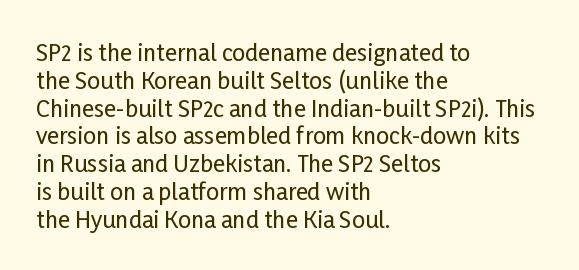
Here the glyphs are tracked normally, forming tight word shapes. The specimen omits any rule beneath the text block's lines. Vertical strokes here are truly vertical. The lines in this sample share a left origin and differ only in where they stop.
